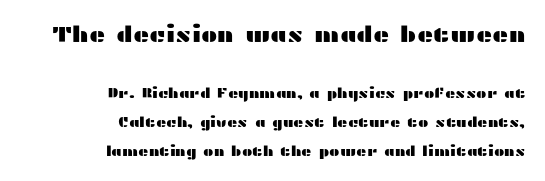
Leftover space on each line is placed entirely before the opening word. One glance says open: line gaps are wider than usual. The line texture is even and compact thanks to regular tracking. Designer's note — italics off, roman on. Honestly, there is no underline to notice here at all. Which of the two is more prominent by size? The first, at the top.
